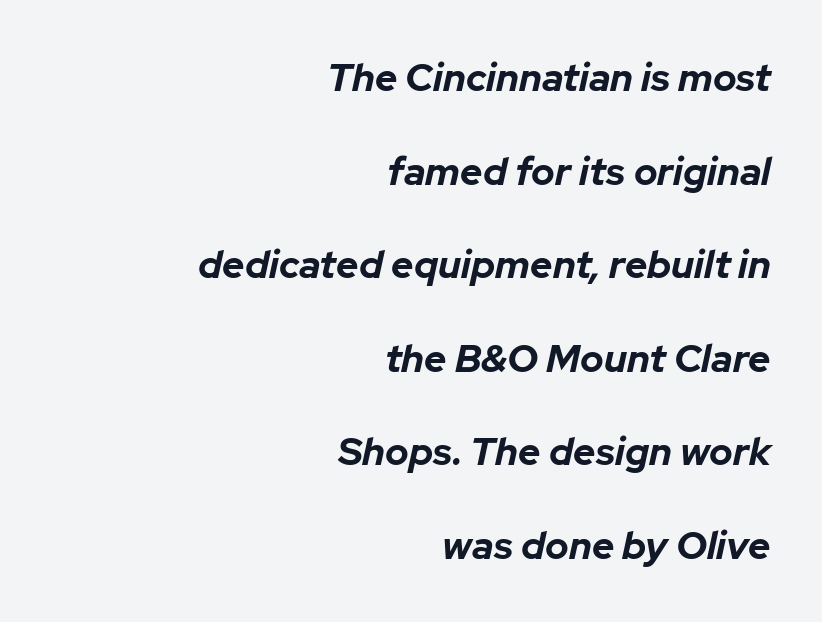
Loosely led — the rows are spread out. Observe the ordinary spacing: letters are neighbours, not strangers. In CSS terms this would be text-align: right. The face used here is proportionally spaced, like ordinary book or web type. Plain, unruled lines of type.
